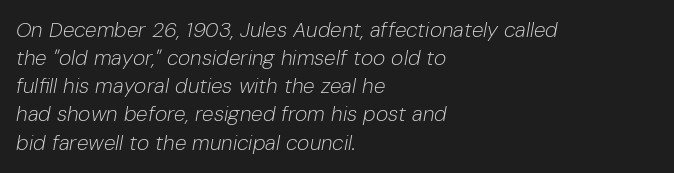
Q: Is the text bold? A: No.
Q: Is the text italic (slanted)? A: Yes, it leans right by about 10 degrees.
Q: Is the text underlined? A: No.
Q: How is the paragraph aligned? A: Left-aligned.
Q: Is the spacing between letters normal or unusually wide? A: Normal.
Q: Is the spacing between lines tight, normal or loose? A: Normal.
